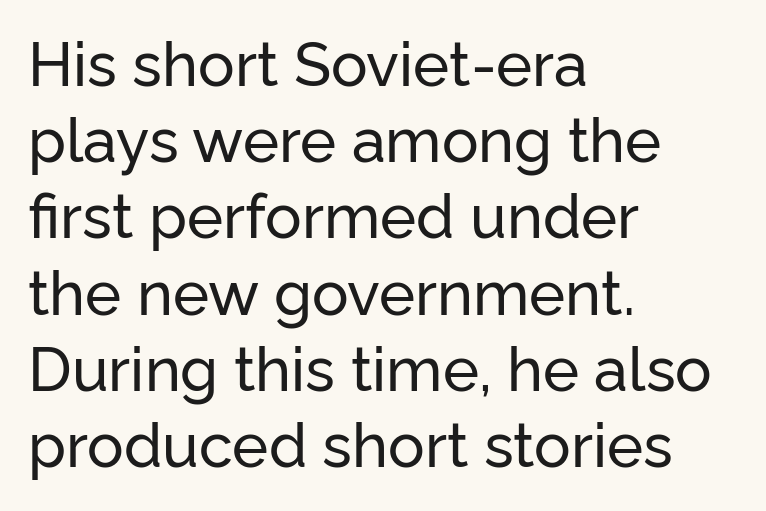
{"serif": "no", "italic": "no", "width": "normal", "stroke_contrast": "low", "x_height": "medium", "monospaced": "no", "underline": "no", "align": "left", "line_spacing": "normal", "line_spacing_ratio": 1.25, "letter_spacing": "normal", "letter_spacing_em": 0.0, "glyph_px": 61}
